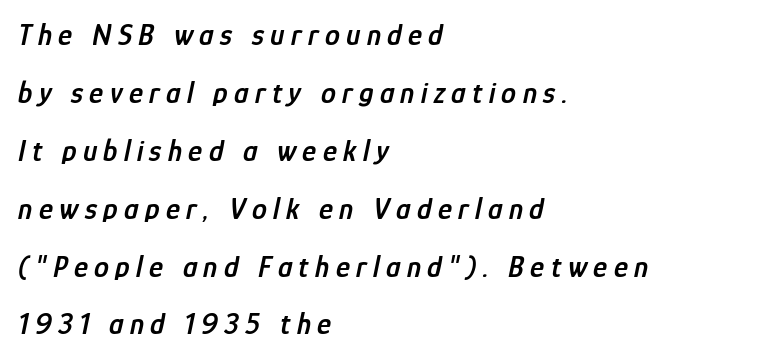
Horizontal alignment here is leftward, the default for most running prose. It's the slanting kind of type. Weight check: semibold — heavier than regular, not quite bold. The baseline area is clear. Honestly, the rows look like they've been pulled way apart. The line texture is sparse and dotted thanks to wide tracking.
